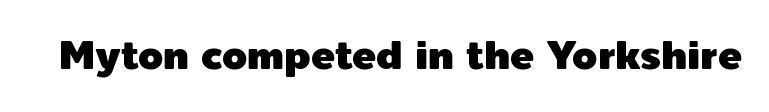
The image shows 40 px sans-serif type, upright; set normal letter spacing, not underlined; a medium x-height.
